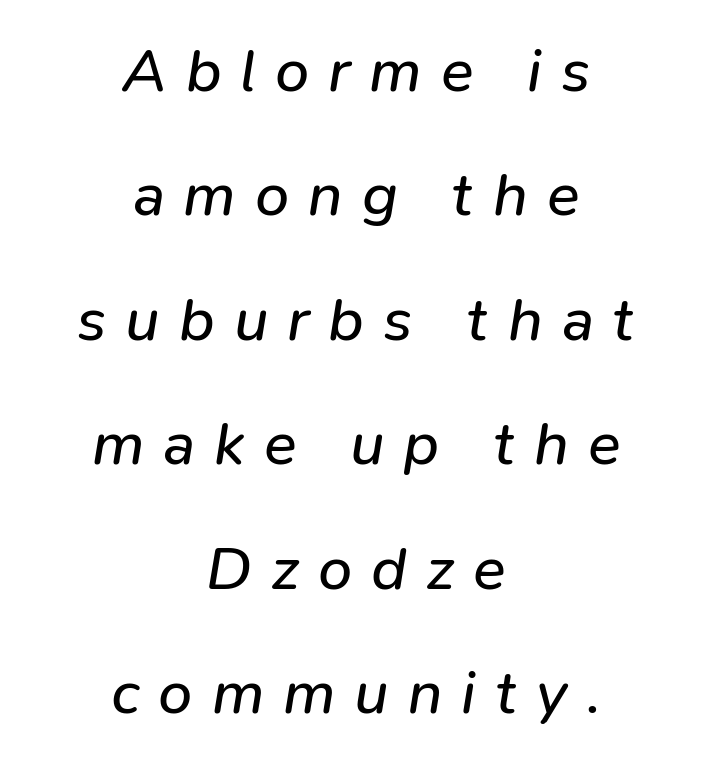
The leading is generous, giving the passage an open texture. The compositor balanced each line on the midline. The passage shown is typed in a proportional face where columns would drift. A clean baseline with only descenders dipping below it. Letters have the restrained weight of plain body copy at most.
